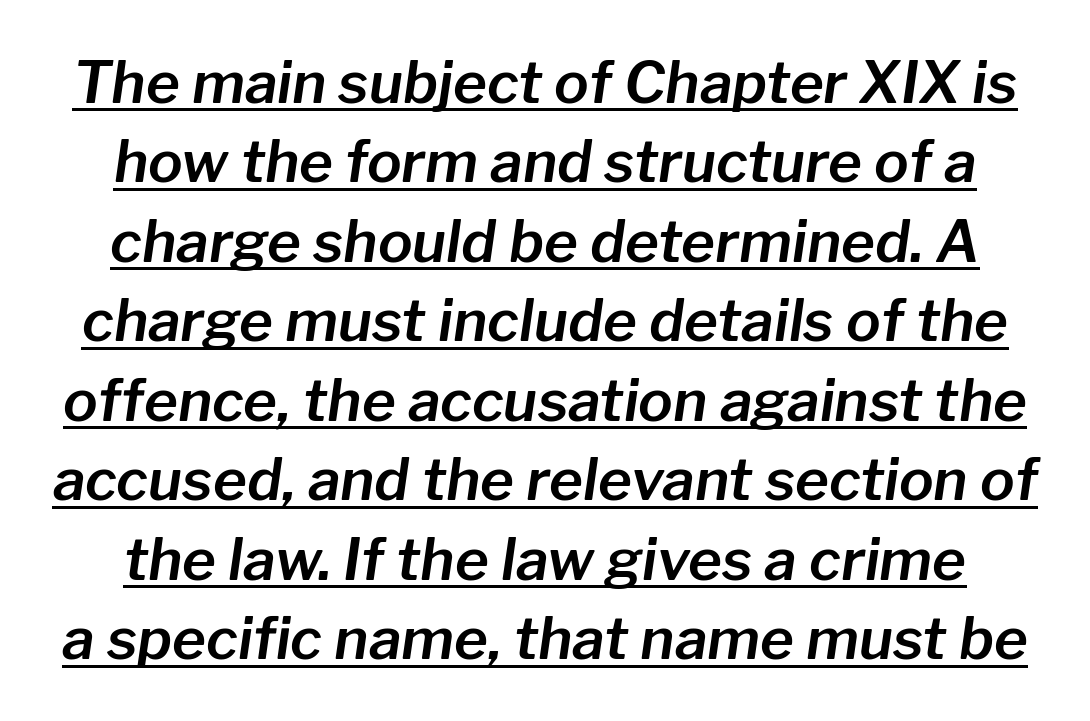
The image shows 58 px text type, italic (leaning right); set normal line spacing (1.37x), normal letter spacing, underlined; low stroke contrast and a medium x-height.
